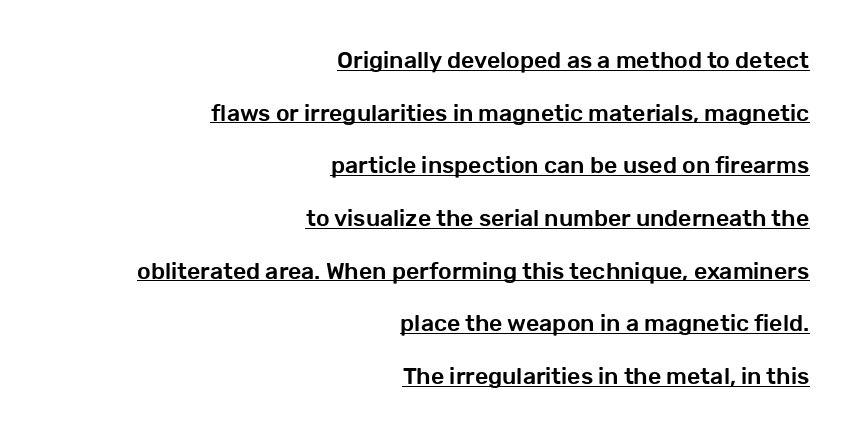
Honestly, the underline is the first thing you notice here. Interline gaps are noticeably wide in this sample. Nope, not italic — everything's standing straight. The face used here is rendered with its standard letterfit. These lines are set flush right with a ragged left edge.
